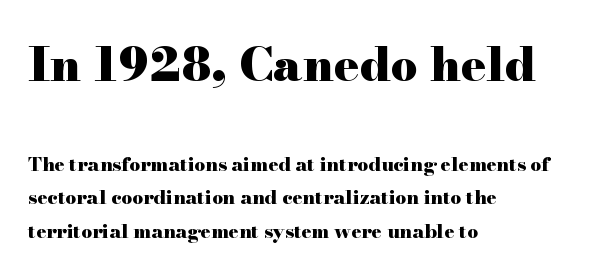
{"serif": "yes", "italic": "no", "bold": "yes", "weight": "heavy", "width": "wide", "stroke_contrast": "high", "x_height": "small", "monospaced": "no", "underline": "no", "align": "left", "line_spacing_ratio": 1.77, "letter_spacing": "normal", "letter_spacing_em": 0.0, "larger_block": "first", "size_ratio": 2.47, "glyph_px": 47}
